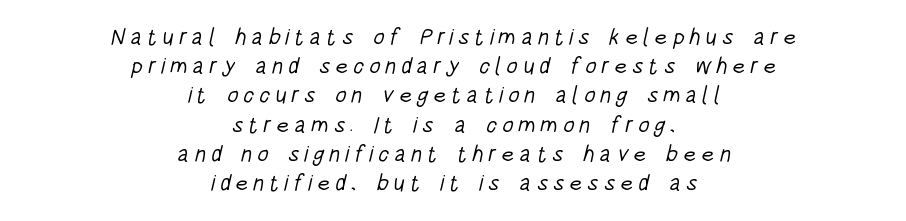
{"bold": "no", "underline": "no", "align": "center", "line_spacing": "normal", "line_spacing_ratio": 1.27, "letter_spacing": "wide", "letter_spacing_em": 0.21, "glyph_px": 23}
